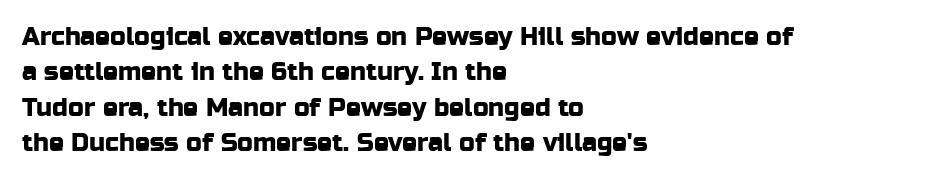
The line texture is even and compact thanks to regular tracking. Glance below the letters and you will spot only blank space. It's the straight-up-and-down kind of type. Each line starts at the same left margin while the right side varies. Reading down the column, the eye jumps a familiar distance to each next line.
